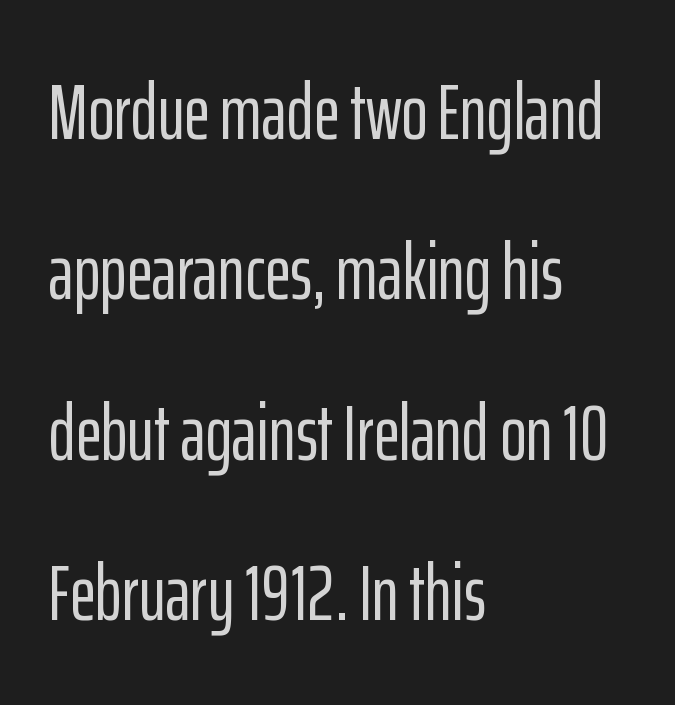
You could not count columns in this text — the font is proportionally spaced. No italicization has been applied; the sample stays upright. Line starts are locked; line ends wander. Note: no serifs on the glyphs.
